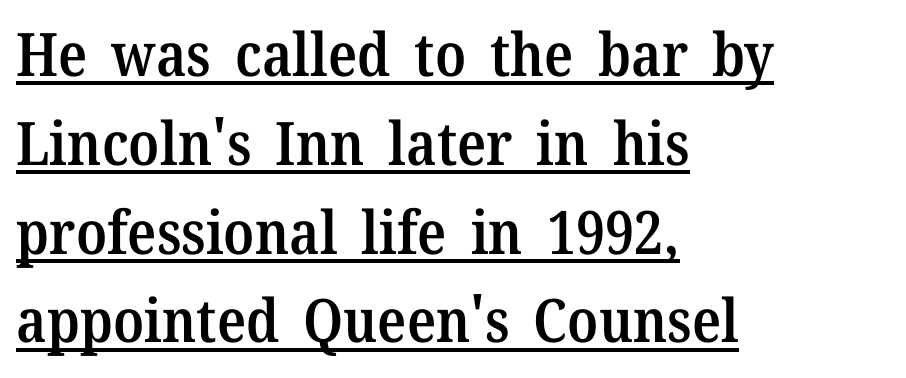
Like a heading marked for emphasis, these lines bear an underscore. Its strokes are somewhat broadened, the hallmark of semibold type. Upright lettering throughout. Do the characters align in a grid? No, the font is proportional. A typesetter would label this face a serif. Is the block centered? No — it sits flush against the left margin.
